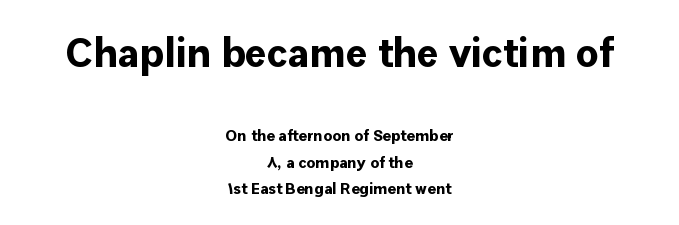
Q: Is the text bold? A: Yes.
Q: Is the text italic (slanted)? A: No, it is upright.
Q: Is the typeface a serif or a sans-serif typeface? A: Sans-serif.
Q: Is the text underlined? A: No.
Q: How is the paragraph aligned? A: Centered.
Q: Is the spacing between letters normal or unusually wide? A: Normal.
Q: Is the spacing between lines tight, normal or loose? A: Normal.
Q: Which block of text is set in a larger size, the first (top) or the second (bottom)? A: The first (top) one.
Q: Width (condensed, normal, or wide)? A: Normal.
Q: Stroke contrast? A: Low.
Q: x-height? A: Medium.
Q: Monospaced? A: No.
